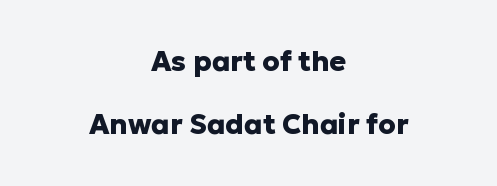
{"serif": "no", "italic": "no", "bold": "yes", "weight": "heavy", "width": "normal", "stroke_contrast": "low", "x_height": "medium", "monospaced": "no", "underline": "no", "align": "center", "line_spacing": "loose", "line_spacing_ratio": 2.26, "letter_spacing": "normal", "letter_spacing_em": 0.0, "glyph_px": 28}
